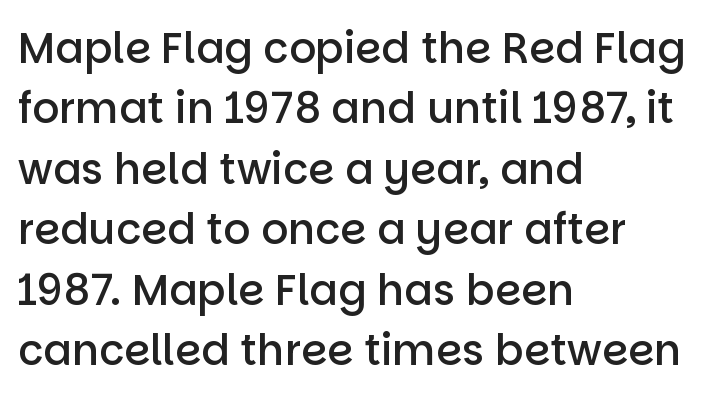
{"serif": "no", "italic": "no", "bold": "semi", "weight": "semibold", "width": "normal", "stroke_contrast": "low", "x_height": "large", "monospaced": "no", "underline": "no", "align": "left", "line_spacing": "normal", "line_spacing_ratio": 1.44, "letter_spacing": "normal", "letter_spacing_em": 0.0, "glyph_px": 42}
